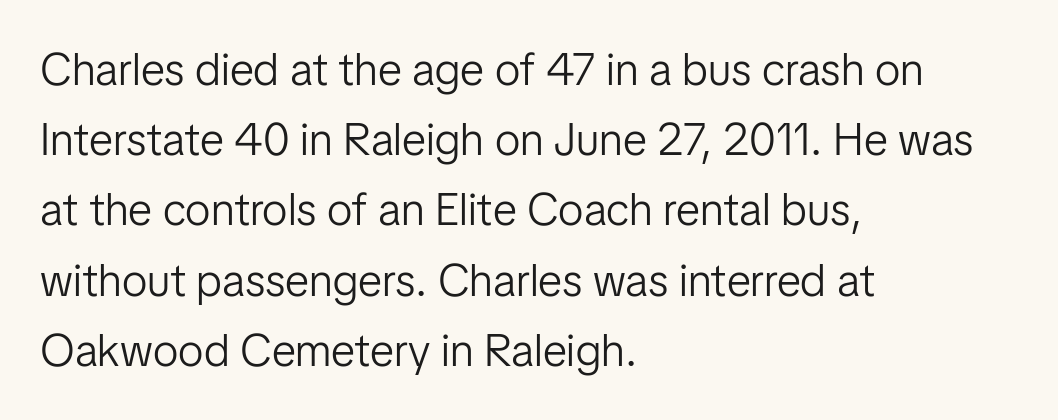
The string is rendered with underlining switched off. Caption: standard tracking, unaltered. Each letter keeps its own natural width here, so spacing adapts to shape. Stems here are at most as thick as an everyday book face. Note: no serifs on the glyphs. Style check: upright.
